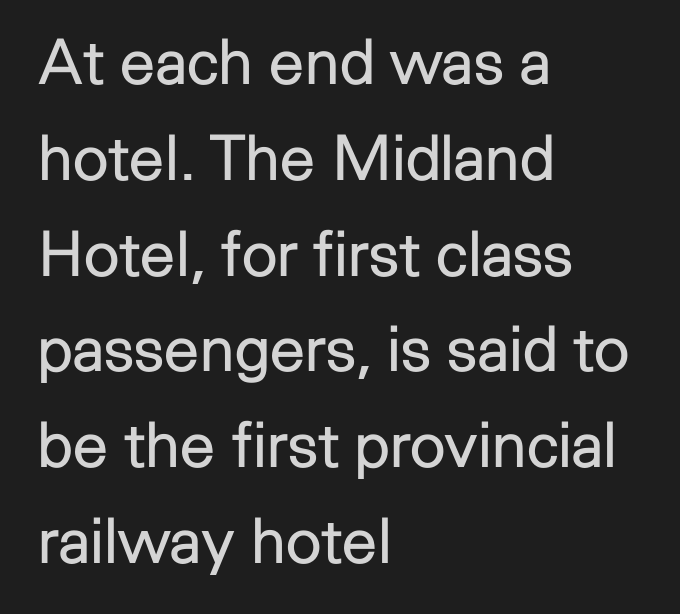
The image shows 63 px regular-weight sans-serif type, upright; set left-aligned, normal line spacing (1.52x), normal letter spacing, not underlined; low stroke contrast and a medium x-height.
